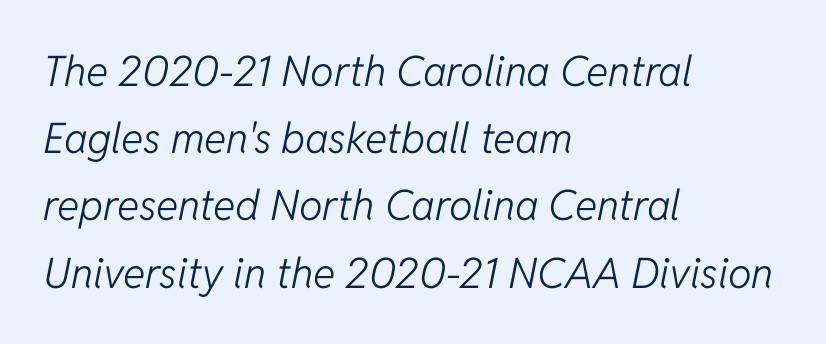
The image shows 42 px light type, italic (leaning right); set left-aligned, normal line spacing (1.6x), normal letter spacing, not underlined; low stroke contrast and a medium x-height.
